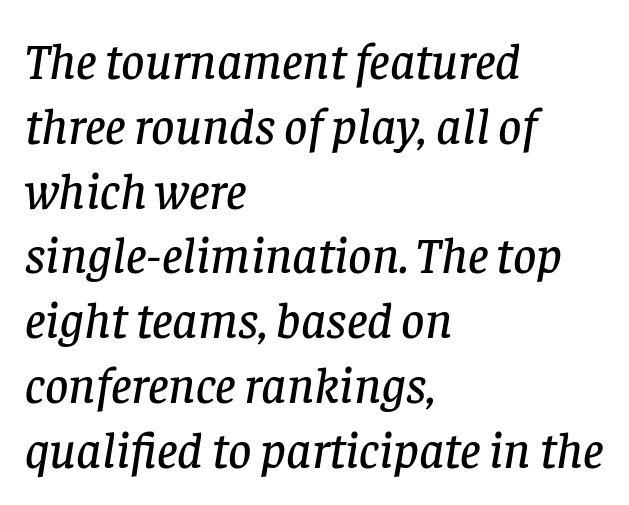
Q: Is the text italic (slanted)? A: Yes, it leans right by about 8 degrees.
Q: Is the typeface a serif or a sans-serif typeface? A: Serif.
Q: Is the text underlined? A: No.
Q: How is the paragraph aligned? A: Left-aligned.
Q: Is the spacing between letters normal or unusually wide? A: Normal.
Q: Is the spacing between lines tight, normal or loose? A: Normal.
Q: Width (condensed, normal, or wide)? A: Normal.
Q: Stroke contrast? A: Low.
Q: x-height? A: Large.
Q: Monospaced? A: No.
